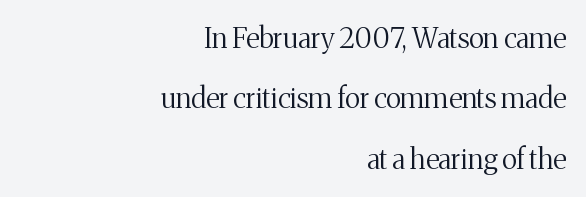
The image shows 28 px regular-weight serif type, upright; set right-aligned, loose line spacing (2.16x), normal letter spacing, not underlined; medium stroke contrast and a medium x-height.
